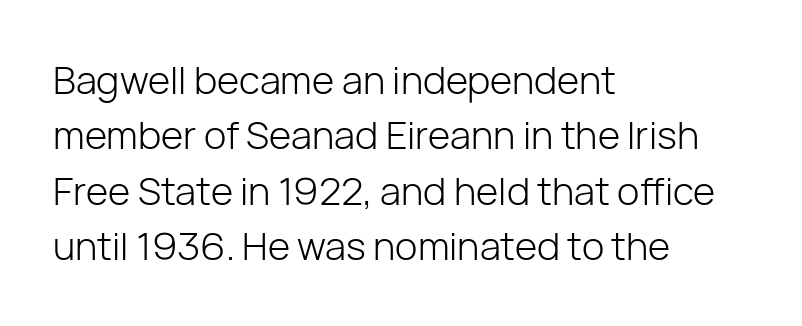
{"serif": "no", "italic": "no", "bold": "no", "weight": "light", "width": "normal", "stroke_contrast": "low", "x_height": "medium", "monospaced": "no", "underline": "no", "align": "left", "line_spacing": "normal", "line_spacing_ratio": 1.46, "letter_spacing": "normal", "letter_spacing_em": 0.0, "glyph_px": 38}
